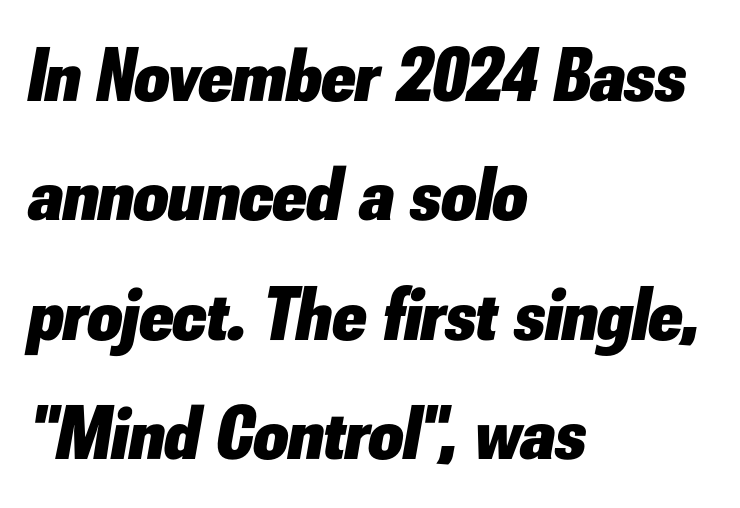
The image shows 76 px heavy type, italic (leaning right); set left-aligned, normal line spacing (1.57x), normal letter spacing, not underlined; low stroke contrast and a small x-height.
